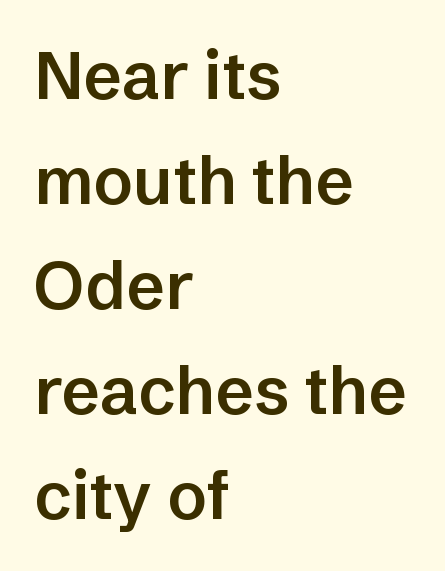
Q: Is the text bold? A: Semi-bold.
Q: Is the text italic (slanted)? A: No, it is upright.
Q: Is the typeface a serif or a sans-serif typeface? A: Sans-serif.
Q: Is the text underlined? A: No.
Q: How is the paragraph aligned? A: Left-aligned.
Q: Is the spacing between letters normal or unusually wide? A: Normal.
Q: Is the spacing between lines tight, normal or loose? A: Normal.
Q: Width (condensed, normal, or wide)? A: Normal.
Q: Stroke contrast? A: Low.
Q: x-height? A: Medium.
Q: Monospaced? A: No.
